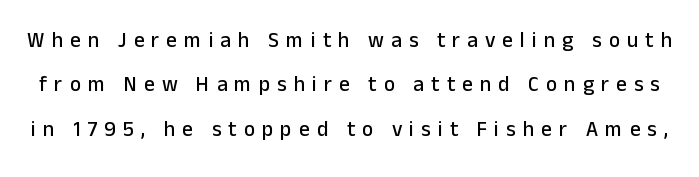
This rendering widens character spacing well past its baseline value. Clear beneath every line of the passage. The rendering uses a large line-height, opening up the rows. The type sits square on the baseline with zero lean.
